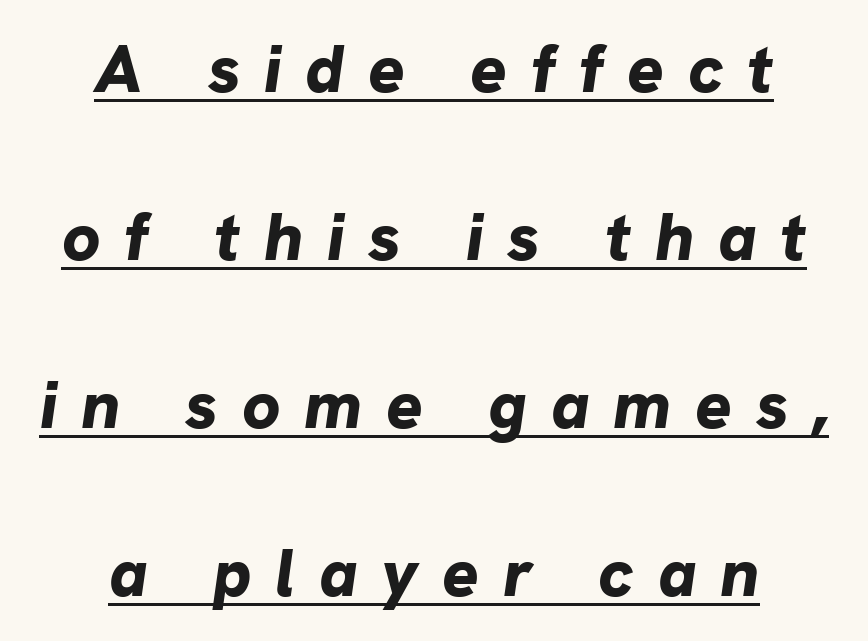
This sample uses expanded letter spacing, leaving extra air between glyphs. Quick note: underline on. Bold? Absolutely — the strokes are thick and heavy. Horizontal alignment here is central, giving a formal, balanced look.
